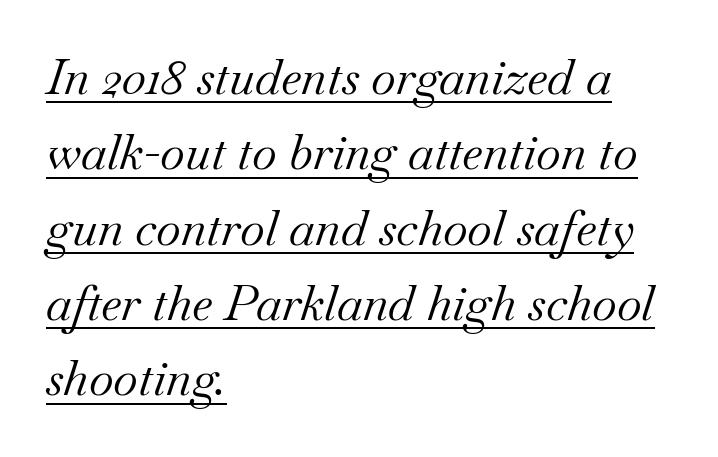
Q: Is the text bold? A: No.
Q: Is the text italic (slanted)? A: Yes, it leans right by about 18 degrees.
Q: Is the typeface a serif or a sans-serif typeface? A: Serif.
Q: Is the text underlined? A: Yes.
Q: How is the paragraph aligned? A: Left-aligned.
Q: Is the spacing between letters normal or unusually wide? A: Normal.
Q: Is the spacing between lines tight, normal or loose? A: Normal.
Q: Width (condensed, normal, or wide)? A: Normal.
Q: Stroke contrast? A: Medium.
Q: x-height? A: Small.
Q: Monospaced? A: No.
